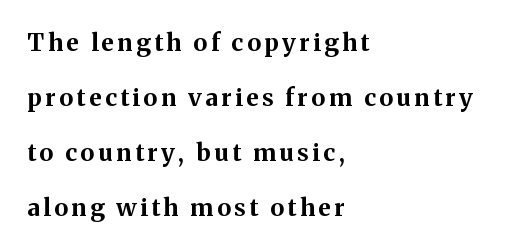
Q: Is the text bold? A: Yes.
Q: Is the text italic (slanted)? A: No, it is upright.
Q: Is the text underlined? A: No.
Q: How is the paragraph aligned? A: Left-aligned.
Q: Is the spacing between lines tight, normal or loose? A: Loose.
